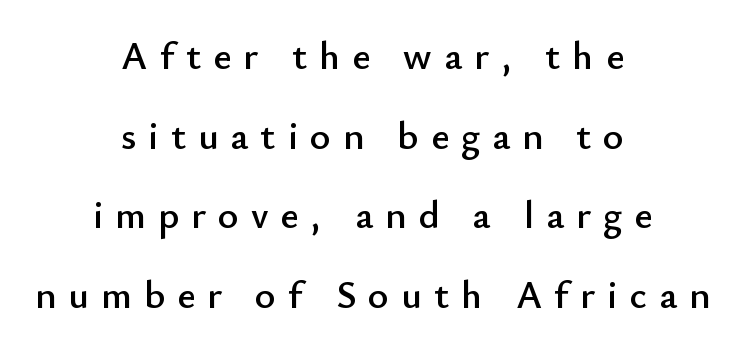
The image shows 39 px sans-serif type, upright; set centered, loose line spacing (2.04x), unusually wide letter spacing (+0.31 em), not underlined; low stroke contrast and a small x-height.
